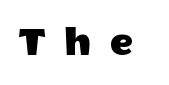
{"serif": "no", "italic": "no", "width": "normal", "x_height": "large", "monospaced": "no", "underline": "no", "letter_spacing": "wide", "letter_spacing_em": 0.45, "glyph_px": 43}
